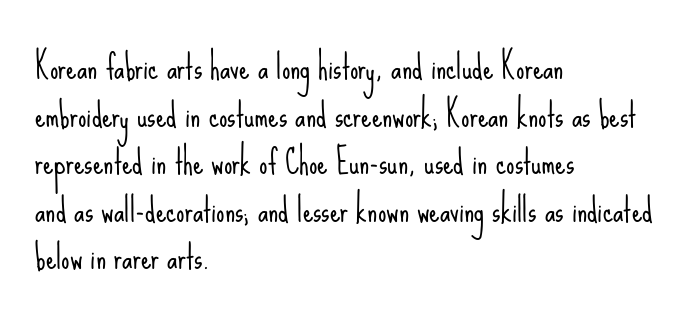
The image shows 33 px light, condensed sans-serif type, upright; set left-aligned, normal line spacing (1.44x), normal letter spacing, not underlined; low stroke contrast and a small x-height.
